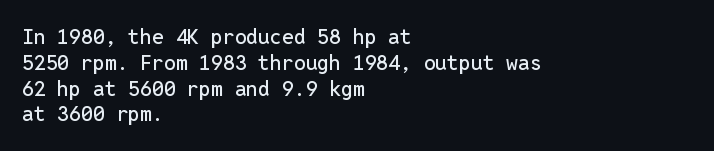
Underline: absent. This rendering uses left alignment, leaving the right contour irregular. A typesetter would mark this as roman, not italic. In terms of letterspacing, this is plain default setting.
